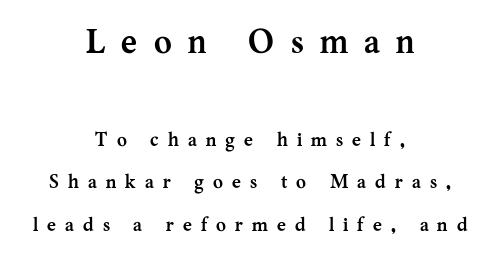
{"serif": "yes", "italic": "no", "bold": "yes", "weight": "semibold", "width": "normal", "stroke_contrast": "medium", "x_height": "medium", "monospaced": "no", "underline": "no", "align": "center", "line_spacing": "loose", "line_spacing_ratio": 2.25, "letter_spacing": "wide", "letter_spacing_em": 0.48, "larger_block": "first", "size_ratio": 1.79, "glyph_px": 34}
